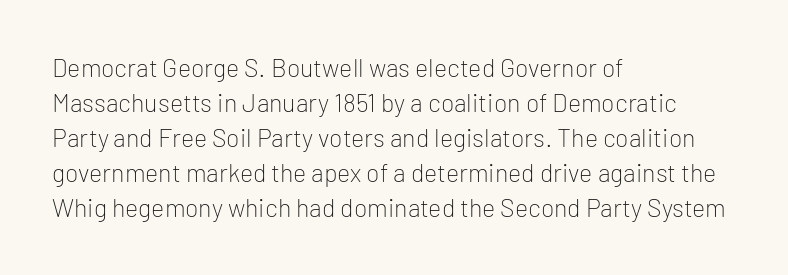
{"italic": "no", "bold": "no", "underline": "no", "align": "left", "line_spacing": "normal", "line_spacing_ratio": 1.4, "letter_spacing": "normal", "letter_spacing_em": 0.0, "glyph_px": 25}
